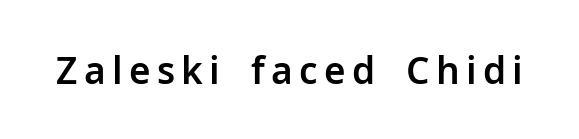
{"serif": "no", "italic": "no", "width": "normal", "stroke_contrast": "low", "x_height": "medium", "monospaced": "no", "underline": "no", "glyph_px": 37}
